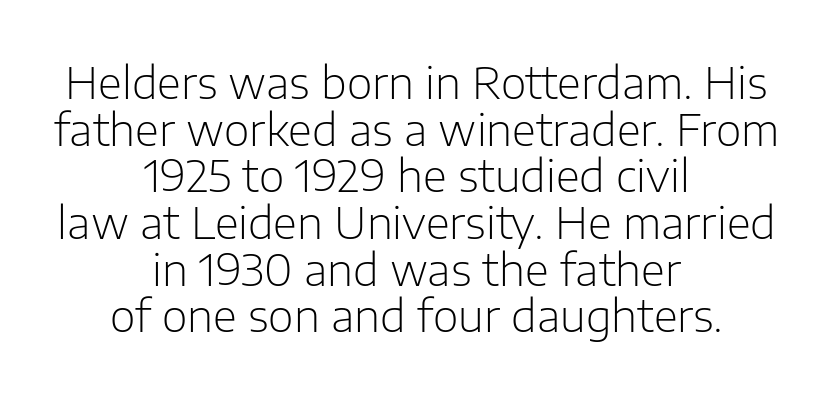
The image shows 44 px light sans-serif type, upright; set centered, tight line spacing (1.06x), normal letter spacing, not underlined; low stroke contrast and a medium x-height.
